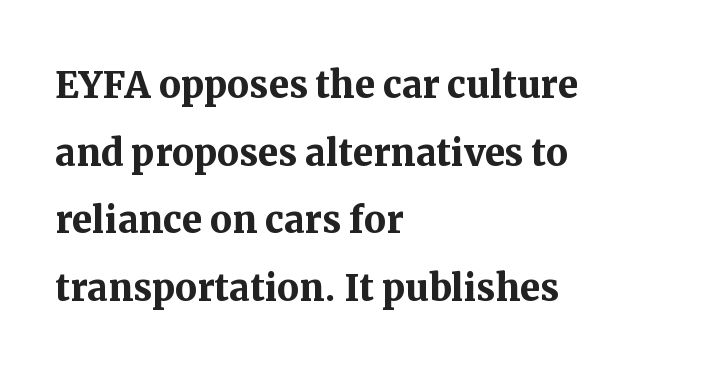
The image shows 49 px semibold serif type, upright; set left-aligned, normal line spacing (1.38x), normal letter spacing, not underlined; medium stroke contrast and a medium x-height.
